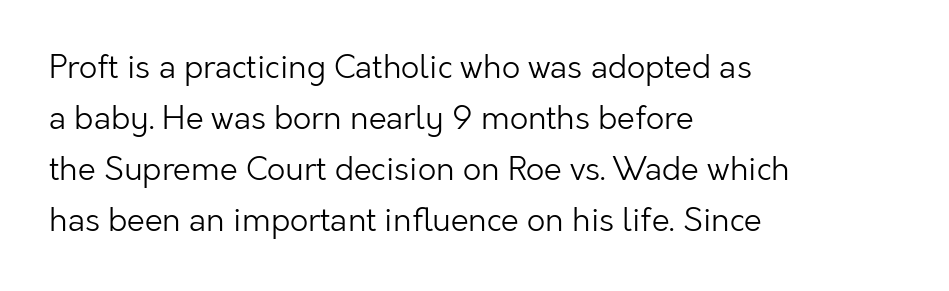
{"serif": "no", "italic": "no", "bold": "no", "weight": "light", "width": "normal", "stroke_contrast": "low", "x_height": "medium", "monospaced": "no", "underline": "no", "align": "left", "line_spacing": "normal", "line_spacing_ratio": 1.59, "letter_spacing": "normal", "letter_spacing_em": 0.0, "glyph_px": 32}
